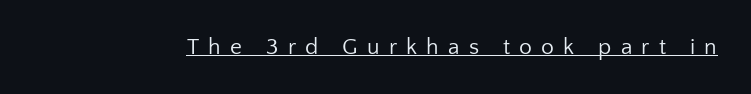
Q: Is the text bold? A: No.
Q: Is the text italic (slanted)? A: No, it is upright.
Q: Is the text underlined? A: Yes.
Q: Is the spacing between letters normal or unusually wide? A: Unusually wide.
